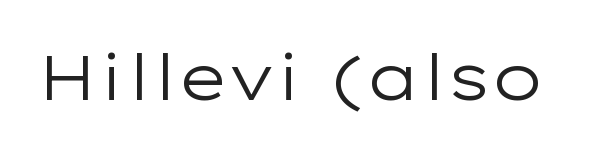
The image shows 63 px regular-weight, wide sans-serif type, upright; set normal letter spacing, not underlined; low stroke contrast and a medium x-height.
